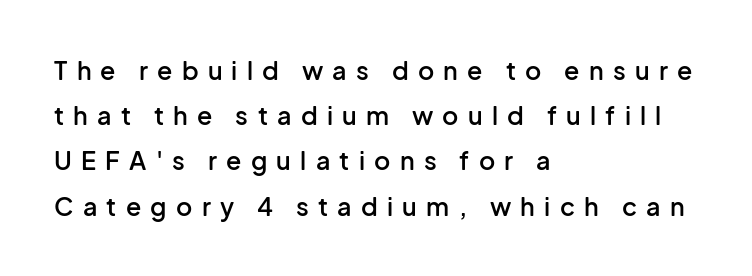
The image shows 25 px text type, upright; set left-aligned, line spacing 1.81x, unusually wide letter spacing (+0.37 em), not underlined.
